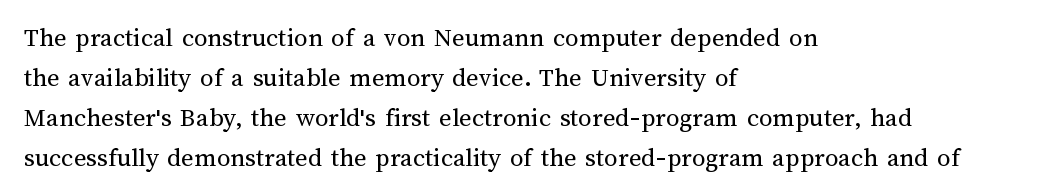
The image shows 27 px text type, upright; set left-aligned, normal line spacing (1.48x), normal letter spacing, not underlined.
